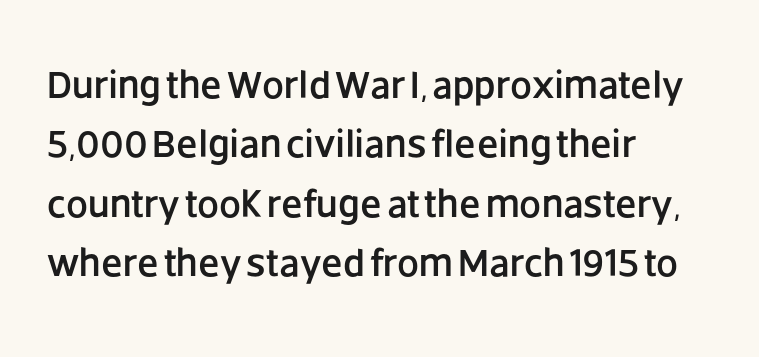
The image shows 39 px sans-serif type, upright; set left-aligned, normal line spacing (1.52x), normal letter spacing, not underlined; low stroke contrast and a large x-height.
